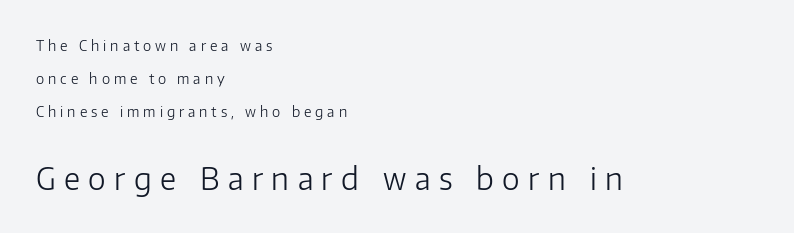
Short note: letters widely spaced. The zone under the glyphs is completely vacant. Look at the bottom of the vertical strokes: they stop flat, with no serifs. Successive baselines arrive slowly, with a big drop between each. These glyphs show unthickened strokes, regular width or finer. Nope, not italic — everything's standing straight.
